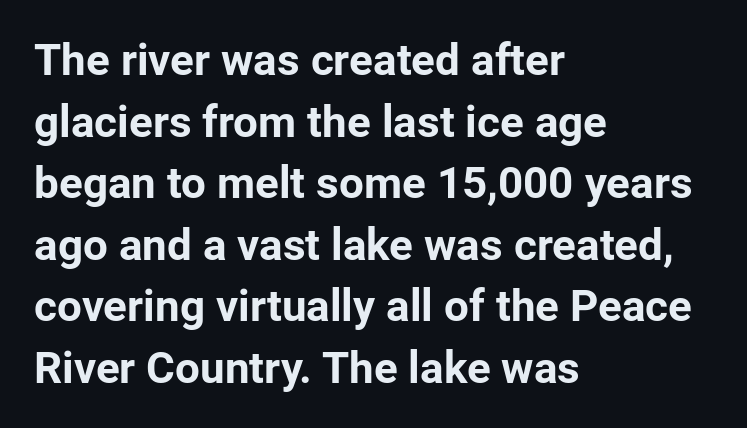
Unlike italic type, these characters show no tilt at all. The space directly below the letters is spotless. Varying glyph widths throughout — classic text-font behaviour. Plenty of ink on the page — the face is bold. The ragged edge is on the right, which tells us the setting is flush left.
